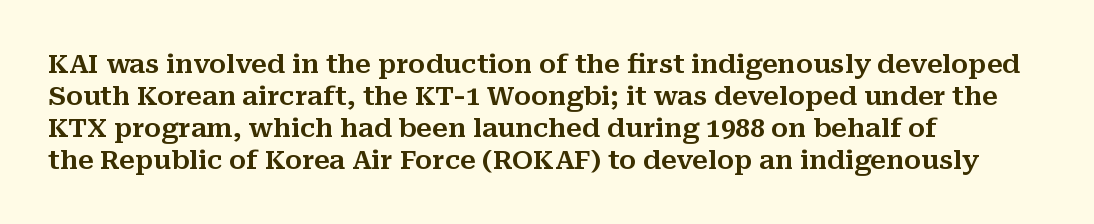
The image shows 26 px text type, upright; set left-aligned, line spacing 1.23x, normal letter spacing, not underlined.
